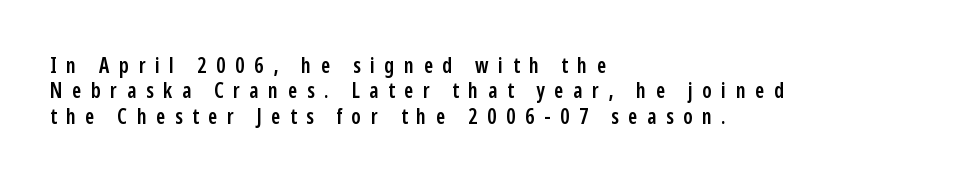
Here the glyphs are tracked loosely, breaking word shapes into spaced letters. The strokes are fattened partway — semibold, not bold. The zone under the glyphs is completely vacant. The rag falls on the right side of this text block. Vertical strokes here are truly vertical.
